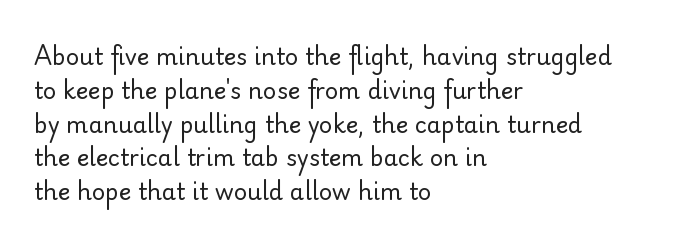
Q: Is the text bold? A: No.
Q: Is the text italic (slanted)? A: No, it is upright.
Q: Is the text underlined? A: No.
Q: How is the paragraph aligned? A: Left-aligned.
Q: Is the spacing between letters normal or unusually wide? A: Normal.
Q: Is the spacing between lines tight, normal or loose? A: Normal.
